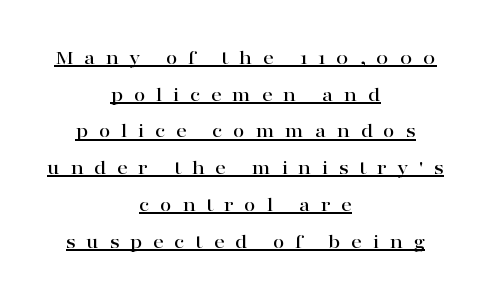
{"italic": "no", "underline": "yes", "align": "center", "line_spacing_ratio": 1.75, "letter_spacing": "wide", "letter_spacing_em": 0.5, "glyph_px": 21}
